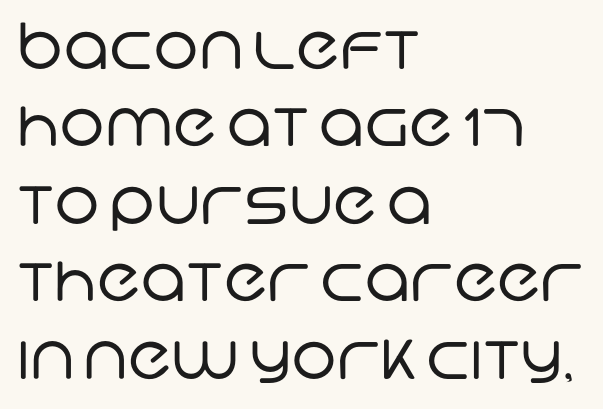
{"serif": "no", "bold": "no", "weight": "regular", "width": "normal", "stroke_contrast": "low", "x_height": "large", "monospaced": "no", "underline": "no", "align": "left", "line_spacing_ratio": 1.21, "letter_spacing": "normal", "letter_spacing_em": 0.0, "glyph_px": 64}
